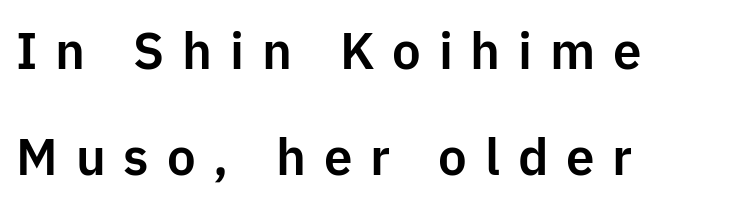
{"serif": "no", "italic": "no", "width": "normal", "stroke_contrast": "low", "x_height": "medium", "monospaced": "no", "underline": "no", "align": "left", "line_spacing": "loose", "line_spacing_ratio": 2.07, "letter_spacing": "wide", "letter_spacing_em": 0.35, "glyph_px": 51}
